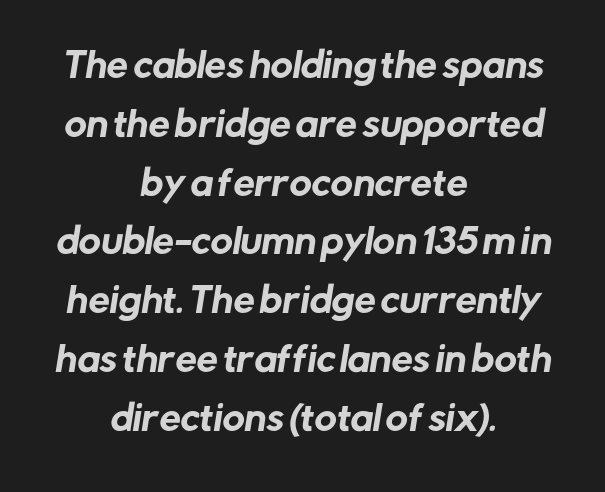
Q: Is the typeface a serif or a sans-serif typeface? A: Sans-serif.
Q: Is the text underlined? A: No.
Q: How is the paragraph aligned? A: Centered.
Q: Is the spacing between letters normal or unusually wide? A: Normal.
Q: Width (condensed, normal, or wide)? A: Normal.
Q: Stroke contrast? A: Low.
Q: x-height? A: Medium.
Q: Monospaced? A: No.
